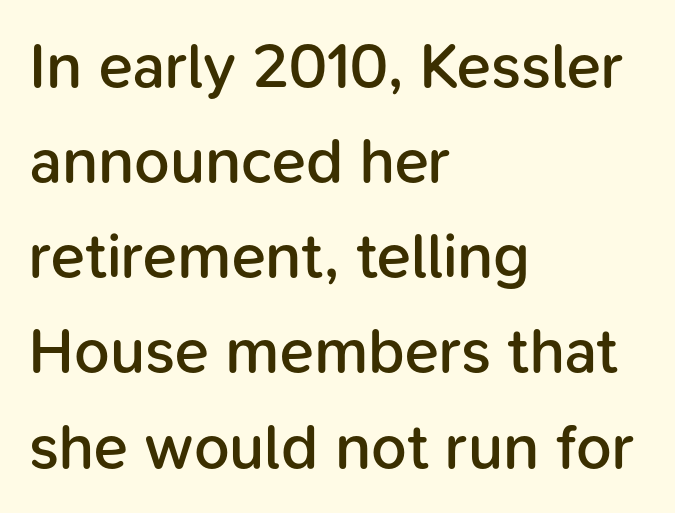
{"serif": "no", "italic": "no", "bold": "semi", "weight": "semibold", "width": "normal", "stroke_contrast": "low", "x_height": "medium", "monospaced": "no", "underline": "no", "align": "left", "line_spacing": "normal", "line_spacing_ratio": 1.51, "letter_spacing": "normal", "letter_spacing_em": 0.0, "glyph_px": 63}
